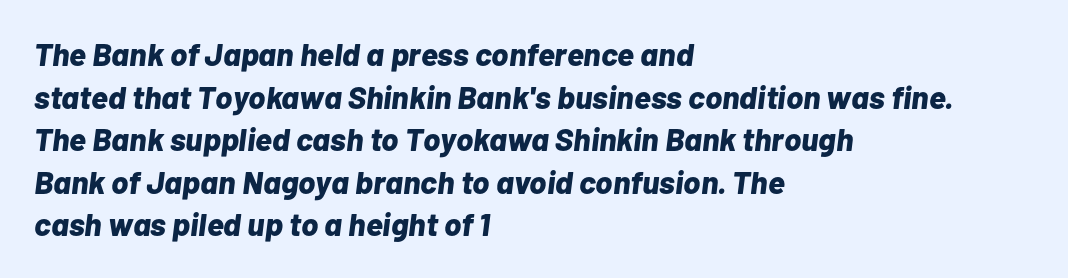
The image shows 32 px bold type, italic (leaning right); set left-aligned, normal line spacing (1.33x), normal letter spacing, not underlined; low stroke contrast and a medium x-height.
